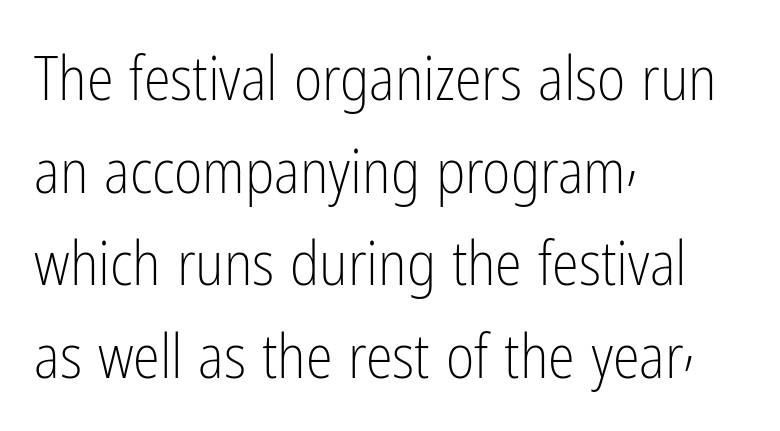
The image shows 61 px light, condensed sans-serif type, upright; set left-aligned, normal line spacing (1.52x), normal letter spacing, not underlined; low stroke contrast and a medium x-height.
